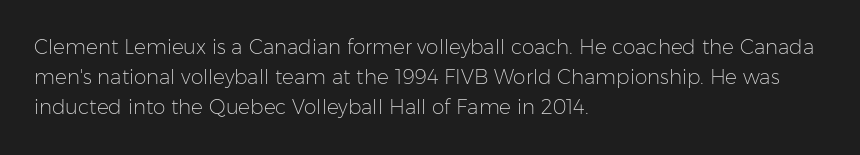
What stands out about the letter spacing? Nothing — it is the standard amount. The axis of the letterforms is exactly vertical. Check the space under the baseline: it is left empty. Evenly set lines give the paragraph a standard silhouette.
